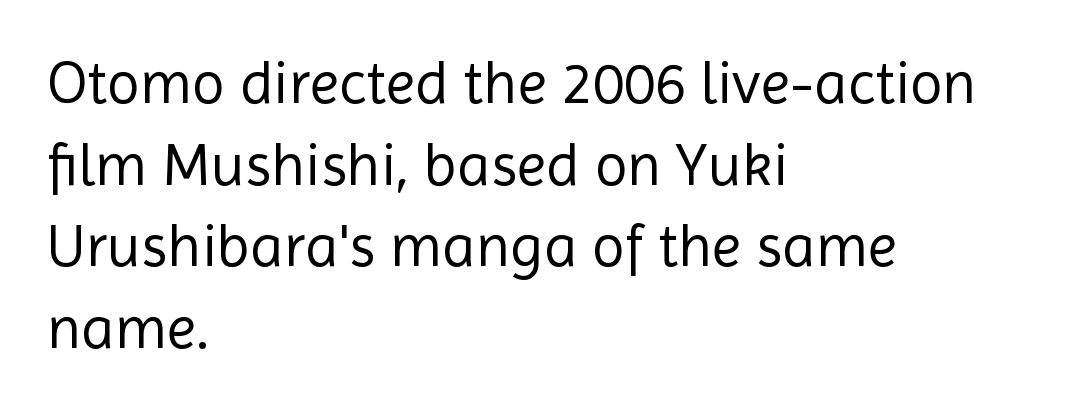
Q: Is the text bold? A: No.
Q: Is the text italic (slanted)? A: No, it is upright.
Q: Is the typeface a serif or a sans-serif typeface? A: Sans-serif.
Q: Is the text underlined? A: No.
Q: How is the paragraph aligned? A: Left-aligned.
Q: Is the spacing between letters normal or unusually wide? A: Normal.
Q: Is the spacing between lines tight, normal or loose? A: Normal.
Q: Width (condensed, normal, or wide)? A: Normal.
Q: x-height? A: Medium.
Q: Monospaced? A: No.
